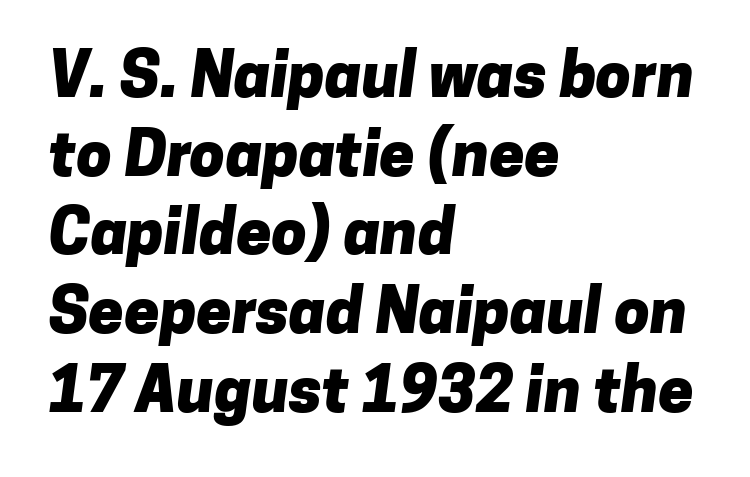
Q: Is the text bold? A: Yes.
Q: Is the typeface a serif or a sans-serif typeface? A: Sans-serif.
Q: Is the text underlined? A: No.
Q: How is the paragraph aligned? A: Left-aligned.
Q: Is the spacing between letters normal or unusually wide? A: Normal.
Q: Is the spacing between lines tight, normal or loose? A: Normal.
Q: Width (condensed, normal, or wide)? A: Normal.
Q: Stroke contrast? A: Low.
Q: x-height? A: Medium.
Q: Monospaced? A: No.
